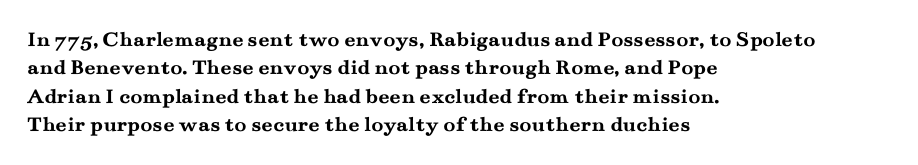
{"italic": "no", "bold": "yes", "underline": "no", "align": "left", "line_spacing": "normal", "line_spacing_ratio": 1.29, "letter_spacing": "normal", "letter_spacing_em": 0.0, "glyph_px": 22}
